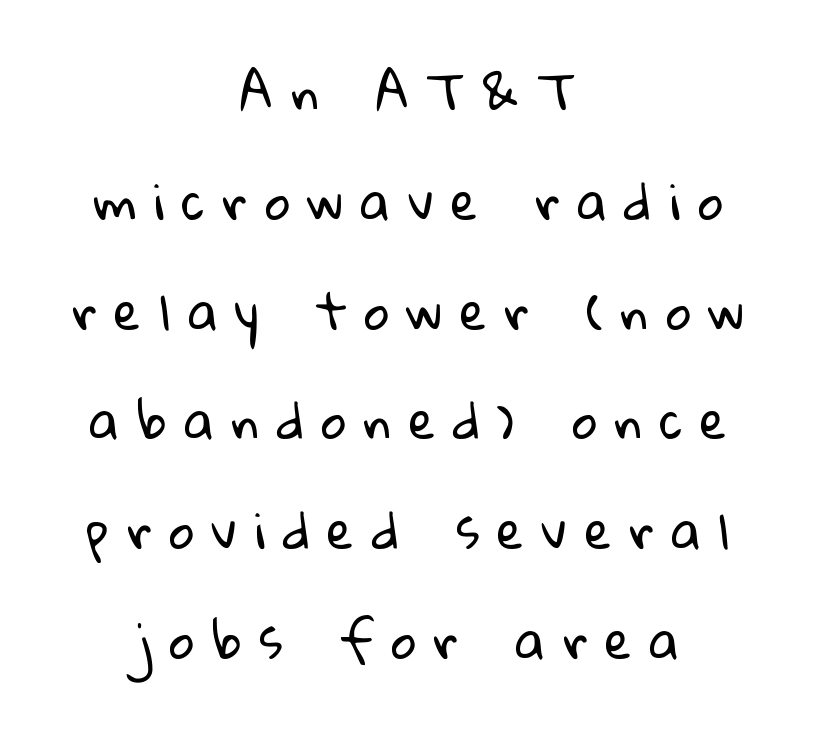
Q: Is the text bold? A: No.
Q: Is the typeface a serif or a sans-serif typeface? A: Sans-serif.
Q: Is the text underlined? A: No.
Q: How is the paragraph aligned? A: Centered.
Q: Is the spacing between letters normal or unusually wide? A: Unusually wide.
Q: Is the spacing between lines tight, normal or loose? A: Loose.
Q: Width (condensed, normal, or wide)? A: Normal.
Q: Stroke contrast? A: Low.
Q: x-height? A: Medium.
Q: Monospaced? A: No.
